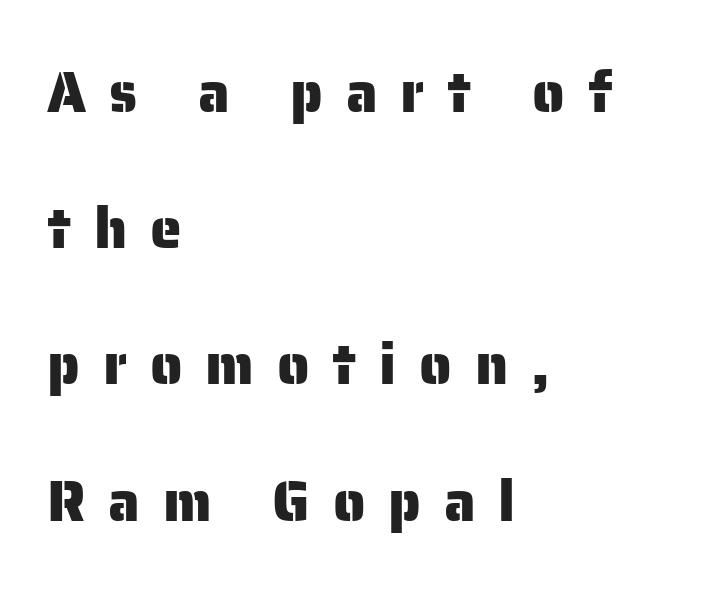
Q: Is the text italic (slanted)? A: No, it is upright.
Q: Is the typeface a serif or a sans-serif typeface? A: Sans-serif.
Q: Is the text underlined? A: No.
Q: How is the paragraph aligned? A: Left-aligned.
Q: Is the spacing between letters normal or unusually wide? A: Unusually wide.
Q: Is the spacing between lines tight, normal or loose? A: Loose.
Q: Width (condensed, normal, or wide)? A: Normal.
Q: Stroke contrast? A: Low.
Q: x-height? A: Medium.
Q: Monospaced? A: No.
